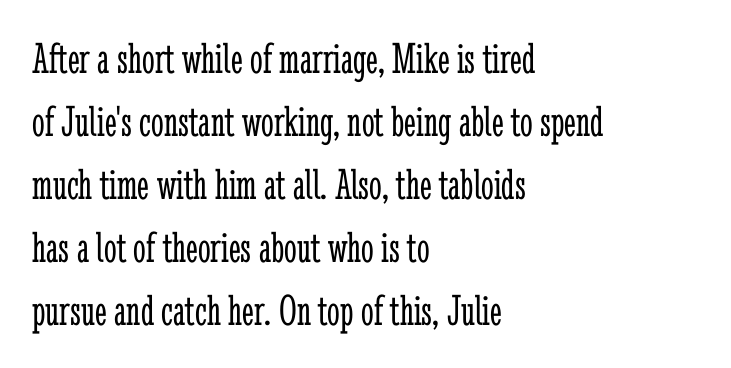
{"serif": "yes", "italic": "no", "bold": "no", "weight": "light", "width": "condensed", "stroke_contrast": "low", "x_height": "medium", "monospaced": "no", "underline": "no", "align": "left", "line_spacing": "normal", "line_spacing_ratio": 1.4, "letter_spacing": "normal", "letter_spacing_em": 0.0, "glyph_px": 45}
